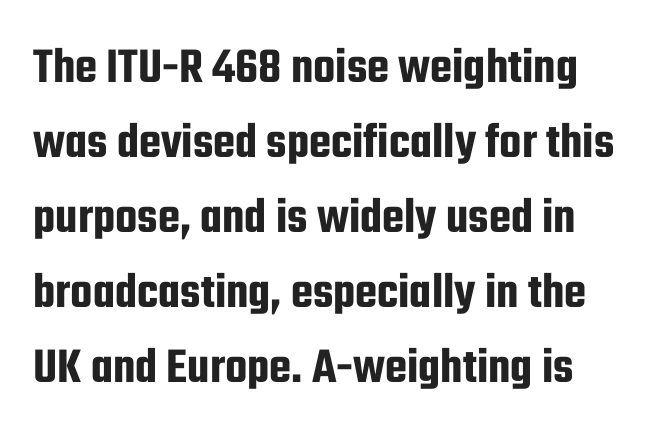
{"serif": "no", "italic": "no", "width": "condensed", "stroke_contrast": "low", "x_height": "medium", "monospaced": "no", "underline": "no", "line_spacing": "normal", "line_spacing_ratio": 1.47, "letter_spacing": "normal", "letter_spacing_em": 0.0, "glyph_px": 51}
